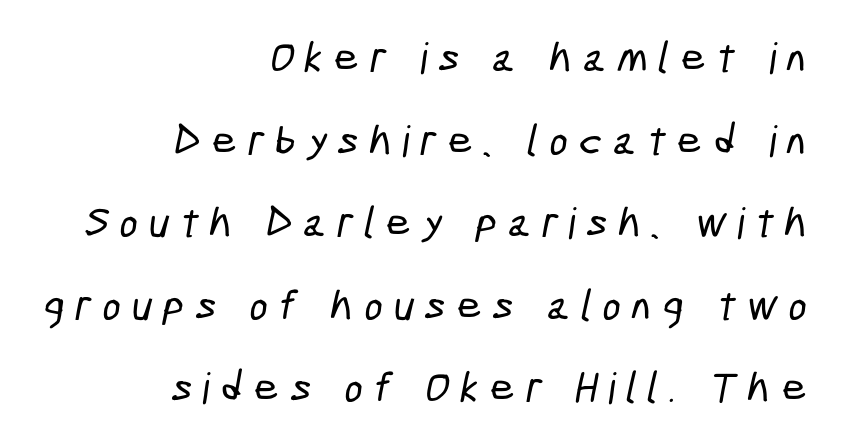
The image shows 43 px condensed sans-serif type; set right-aligned, loose line spacing (1.92x), unusually wide letter spacing (+0.26 em), not underlined; low stroke contrast and a medium x-height.
